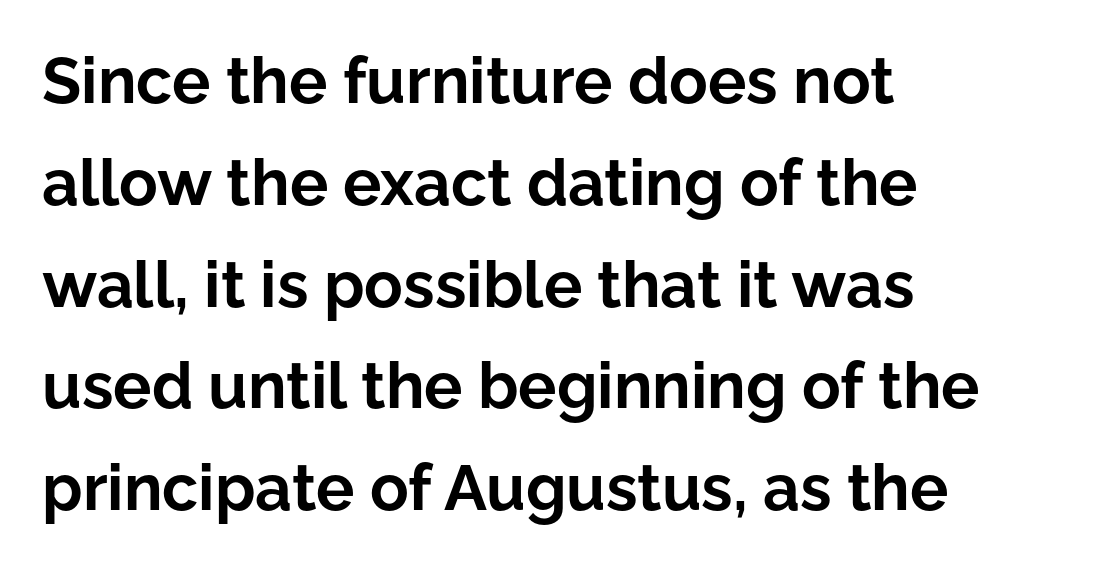
A student would call this left alignment; a typographer would say flush left, rag right. Successive baselines arrive at the customary interval. These lines carry a lot of weight — the face is fully bold. Is this a sans? Yes — the strokes have no serifs.
